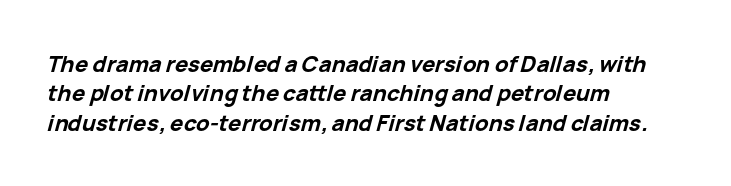
Teacher's note: observe the even left margin — that is flush-left alignment. Baseline-to-baseline distance is the conventional proportion of letter height. The tracking reads as untouched default to a designer's eye. Look at the stroke-to-counter ratio: heavy, a bold. If you drew a line through each stem, it would be angled. This rendering features lettering with no underline.
